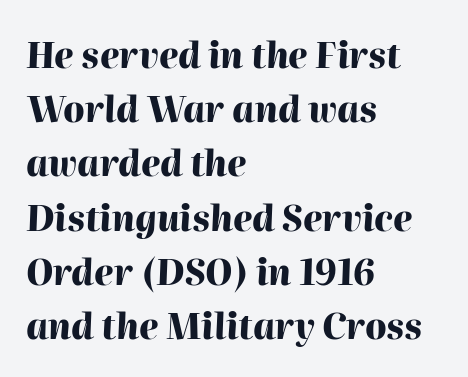
Q: Is the text bold? A: Yes.
Q: Is the text italic (slanted)? A: Yes, it leans right by about 2 degrees.
Q: Is the text underlined? A: No.
Q: How is the paragraph aligned? A: Left-aligned.
Q: Is the spacing between letters normal or unusually wide? A: Normal.
Q: Is the spacing between lines tight, normal or loose? A: Normal.
Q: Width (condensed, normal, or wide)? A: Normal.
Q: Stroke contrast? A: High.
Q: x-height? A: Medium.
Q: Monospaced? A: No.
